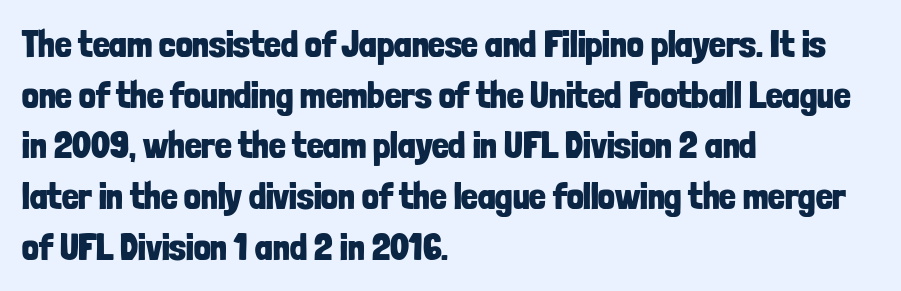
The rendering keeps characters at their native spacing. Beneath every word, the page is bare. Do the characters align in a grid? No, the font is proportional. Caption: bold face, heavy strokes. To sum up the face: it is a sans, with no serifs.
